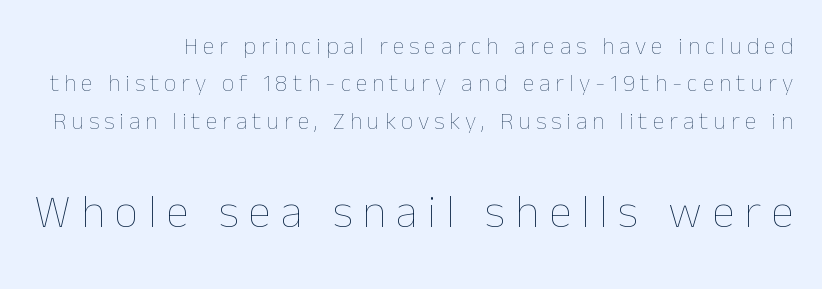
{"italic": "no", "bold": "no", "weight": "thin", "width": "normal", "stroke_contrast": "low", "x_height": "medium", "monospaced": "no", "underline": "no", "line_spacing": "normal", "line_spacing_ratio": 1.56, "letter_spacing": "wide", "letter_spacing_em": 0.21, "larger_block": "second", "size_ratio": 1.96, "glyph_px": 47}
